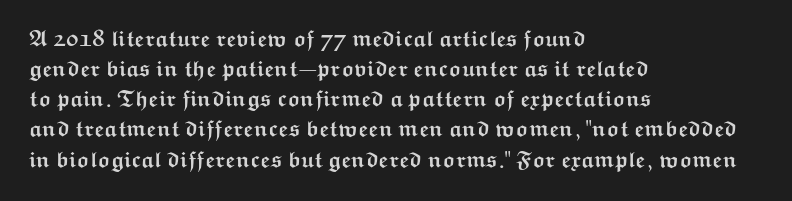
{"italic": "no", "bold": "yes", "underline": "no", "align": "left", "line_spacing": "normal", "line_spacing_ratio": 1.37, "letter_spacing": "normal", "letter_spacing_em": 0.0, "glyph_px": 22}
